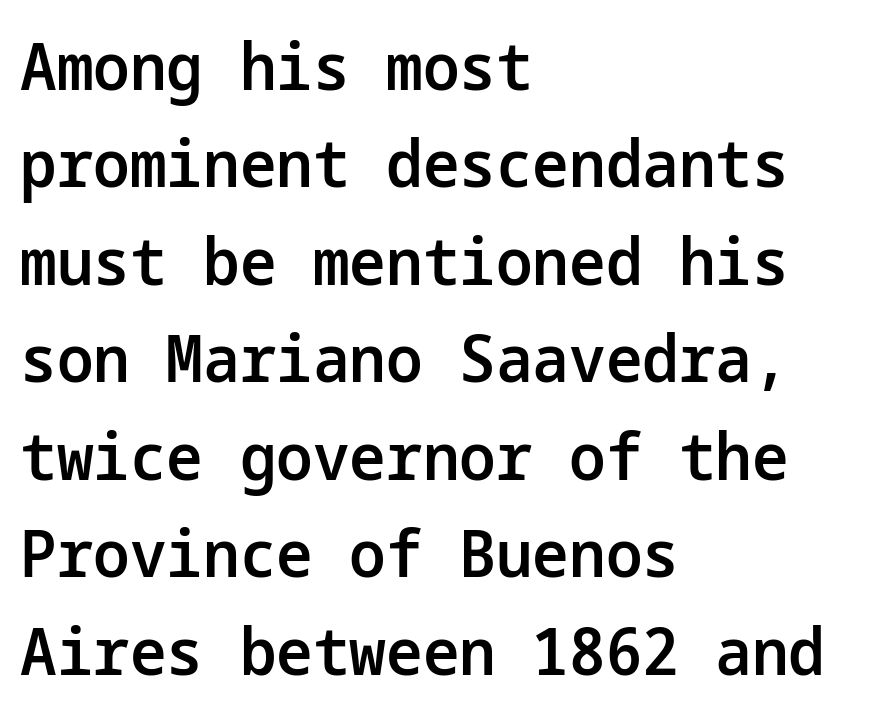
{"serif": "no", "italic": "no", "bold": "semi", "weight": "semibold", "width": "normal", "stroke_contrast": "low", "x_height": "medium", "underline": "no", "align": "left", "line_spacing": "normal", "line_spacing_ratio": 1.5, "letter_spacing": "normal", "letter_spacing_em": 0.0, "glyph_px": 65}
